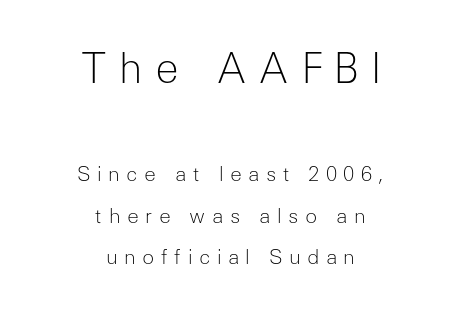
Check the space under the baseline: it is left empty. Is this a fixed-width face? No — the glyphs have proportional, varying widths. Reading top to bottom, the characters get smaller at the block break. Stems and bowls with no extra thickness — not bold. Line spacing here is loose. Classification — sans serif.
